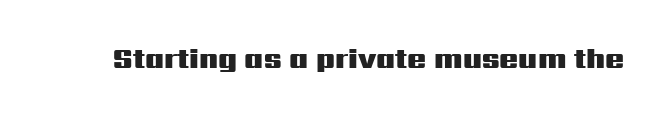
Q: Is the text bold? A: Yes.
Q: Is the text italic (slanted)? A: No, it is upright.
Q: Is the typeface a serif or a sans-serif typeface? A: Sans-serif.
Q: Is the text underlined? A: No.
Q: Is the spacing between letters normal or unusually wide? A: Normal.
Q: Width (condensed, normal, or wide)? A: Wide.
Q: Stroke contrast? A: Medium.
Q: x-height? A: Medium.
Q: Monospaced? A: No.
